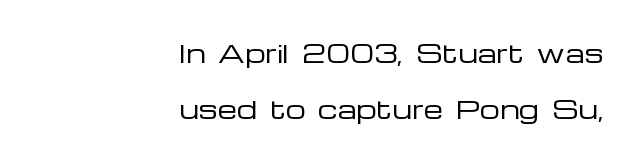
The passage is arranged like a letterhead date or caption credit — flush right. Summary of weight: not heavy and not bold. The typography opts for an upright posture over an oblique one. This rendering leaves character spacing at its baseline value. A typesetter would call this leading open, well beyond the default. The string is rendered with underlining switched off.
